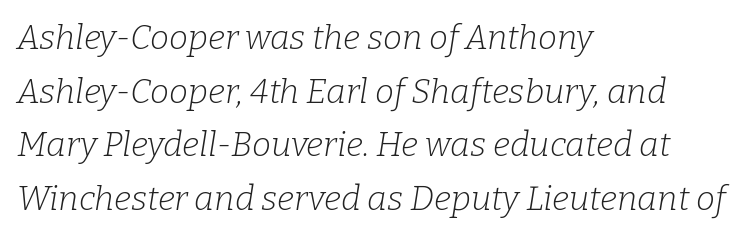
Check where the strokes stop: tiny serifs finish them off. Successive baselines arrive at the customary interval. Posture: slanted. Bare-footed words on every line. Inter-character spacing is left at the font's built-in metrics. Think standard paragraph weight, or any step lighter than that.
